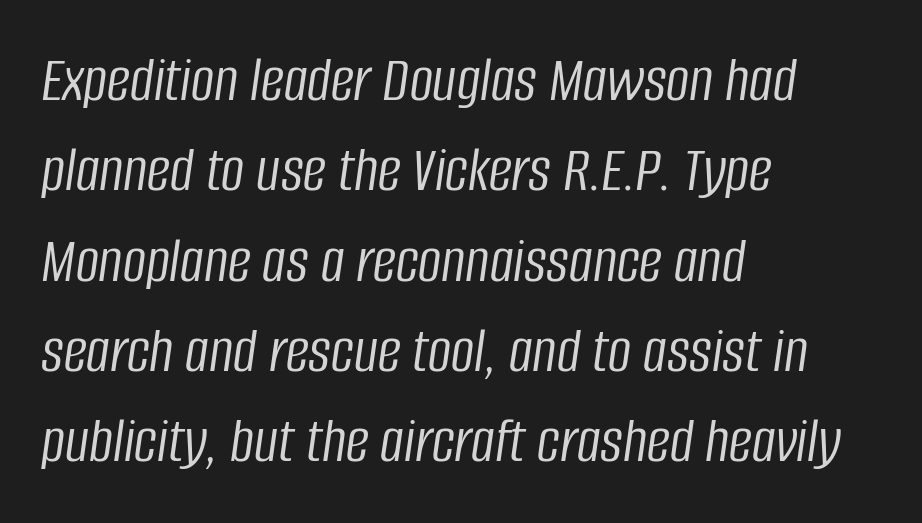
The image shows 65 px light, condensed type, italic (leaning right); set left-aligned, normal line spacing (1.39x), normal letter spacing, not underlined; low stroke contrast and a large x-height.
